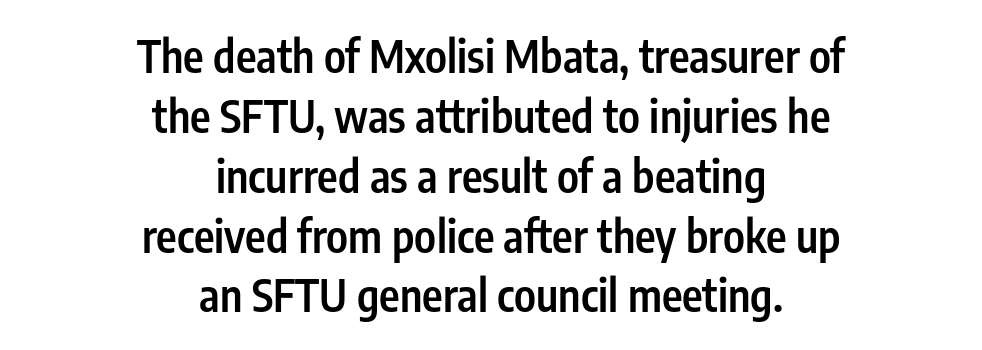
Q: Is the text bold? A: Semi-bold.
Q: Is the text italic (slanted)? A: No, it is upright.
Q: Is the typeface a serif or a sans-serif typeface? A: Sans-serif.
Q: Is the text underlined? A: No.
Q: How is the paragraph aligned? A: Centered.
Q: Is the spacing between letters normal or unusually wide? A: Normal.
Q: Is the spacing between lines tight, normal or loose? A: Normal.
Q: Width (condensed, normal, or wide)? A: Condensed.
Q: Stroke contrast? A: Low.
Q: x-height? A: Medium.
Q: Monospaced? A: No.
